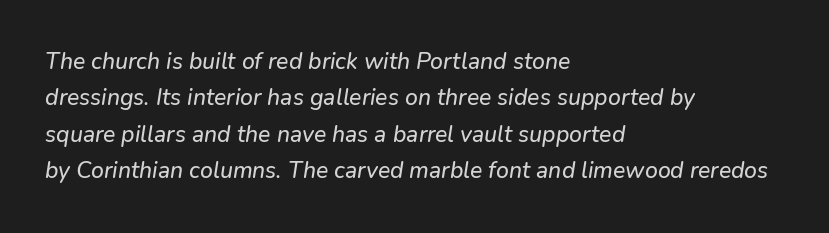
The image shows 23 px text type, italic (leaning right); set left-aligned, normal line spacing (1.58x), normal letter spacing, not underlined.
